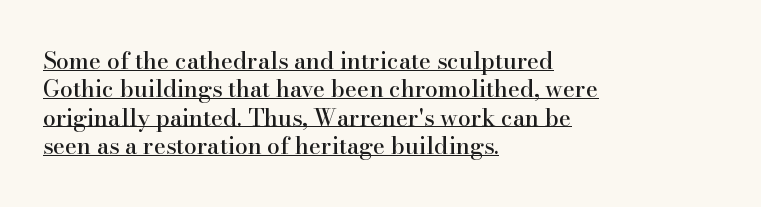
Q: Is the text italic (slanted)? A: No, it is upright.
Q: Is the text underlined? A: Yes.
Q: How is the paragraph aligned? A: Left-aligned.
Q: Is the spacing between letters normal or unusually wide? A: Normal.
